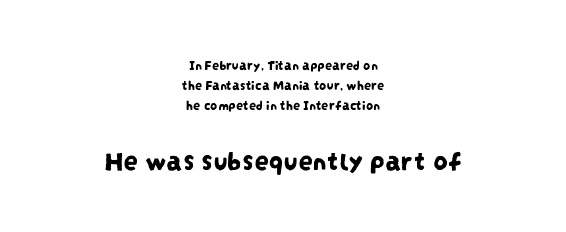
{"serif": "no", "width": "condensed", "stroke_contrast": "low", "x_height": "large", "monospaced": "no", "underline": "no", "align": "center", "line_spacing": "normal", "line_spacing_ratio": 1.42, "letter_spacing": "normal", "letter_spacing_em": 0.0, "larger_block": "second", "size_ratio": 2.07, "glyph_px": 29}
